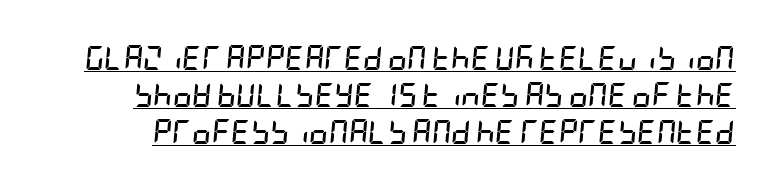
Does extra space separate the letters? No, they use regular spacing. Typesetter's note: full bold, strokes at maximum text heaviness. An italicized treatment has been applied to the whole sample. Honestly, the row spacing looks completely unremarkable.
